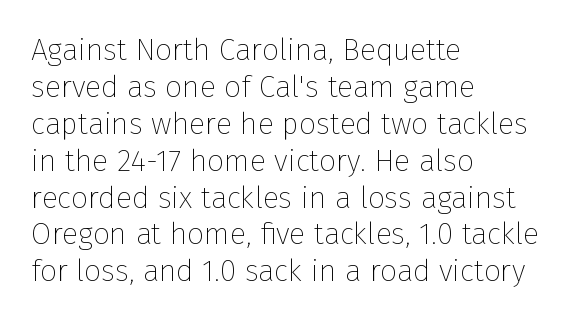
The image shows 30 px thin sans-serif type, upright; set left-aligned, line spacing 1.23x, normal letter spacing, not underlined; low stroke contrast and a medium x-height.
